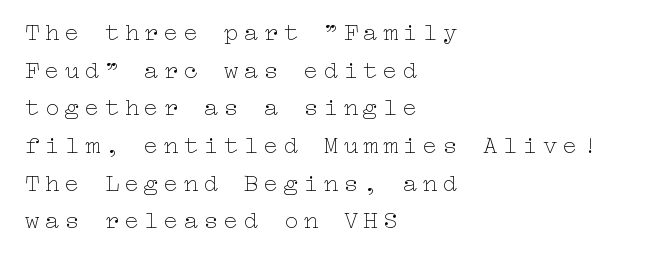
{"italic": "no", "bold": "no", "underline": "no", "align": "left", "line_spacing": "normal", "line_spacing_ratio": 1.57, "letter_spacing": "wide", "letter_spacing_em": 0.23, "glyph_px": 24}
